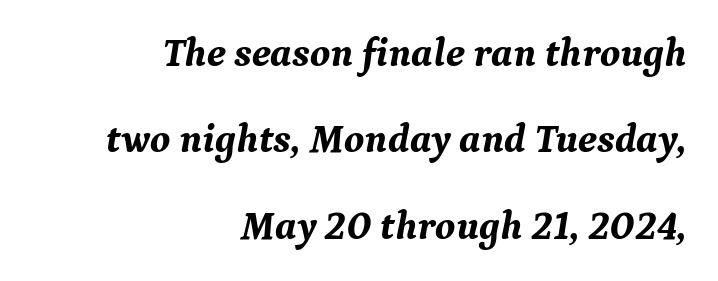
The image shows 40 px bold serif type, italic (leaning right); set right-aligned, loose line spacing (2.16x), normal letter spacing, not underlined; medium stroke contrast and a medium x-height.
